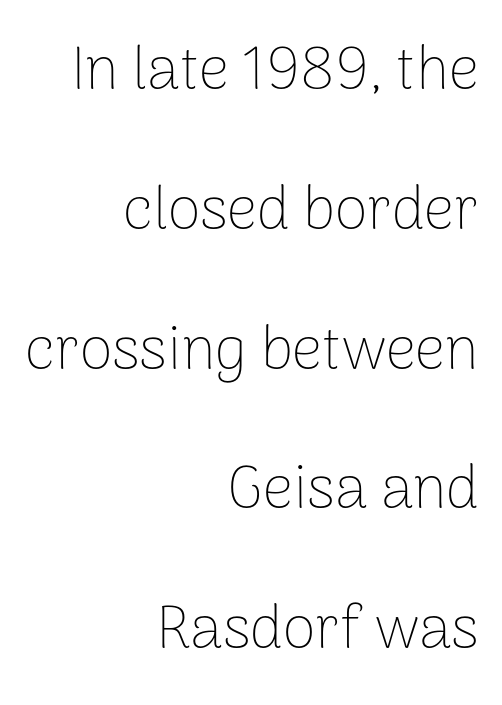
The rendering keeps characters at their native spacing. The foot of each line stays bare and open. Do the characters align in a grid? No, the font is proportional. A roman cut, with each character standing at attention.
